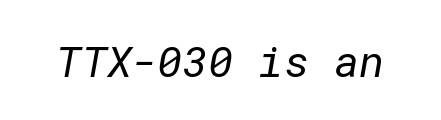
Letter spacing: default. Lines of text with bare space underneath. Weight: in the light-to-regular range. What kind of face is this? One without serifs — a sans.
